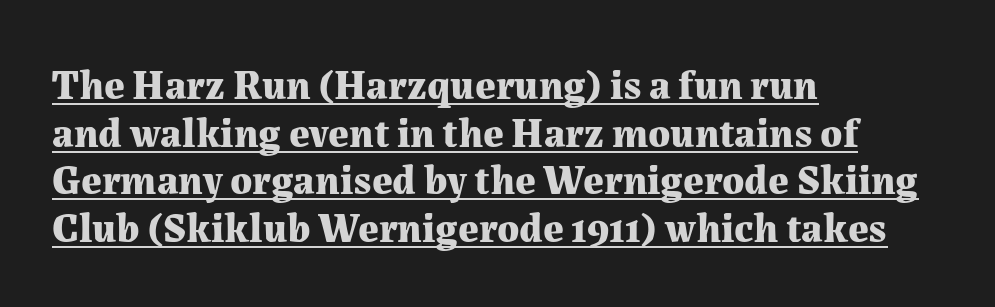
{"serif": "yes", "italic": "no", "bold": "yes", "weight": "bold", "width": "normal", "stroke_contrast": "medium", "x_height": "medium", "monospaced": "no", "underline": "yes", "align": "left", "line_spacing_ratio": 1.16, "letter_spacing": "normal", "letter_spacing_em": 0.0, "glyph_px": 41}
